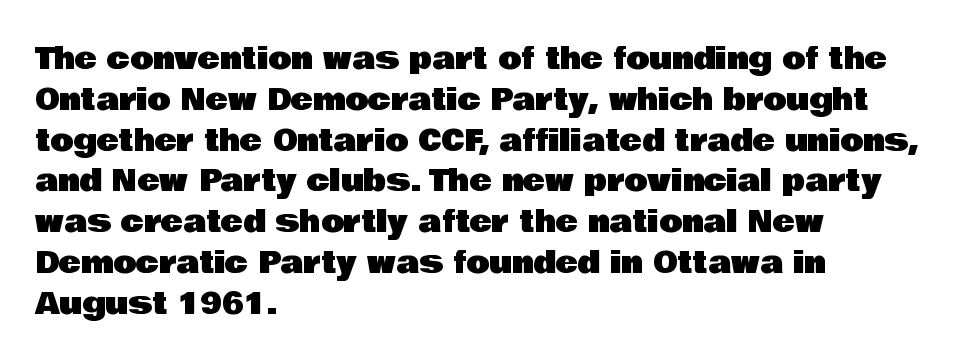
Regarding leading, the lines here are spaced in the standard way. Here the glyphs are tracked normally, forming tight word shapes. The letters stand straight up with perfectly vertical stems. Note the varied advance widths — an 'i' is clearly narrower than an 'm'. The string is rendered with underlining switched off.
